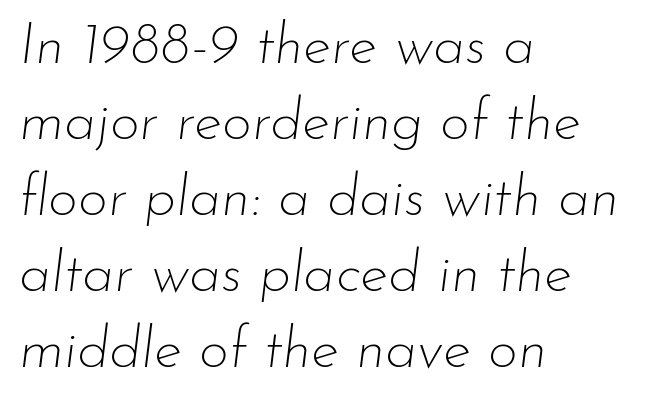
Looks like regular typesetting: each glyph gets only the width it needs. The characters are drawn with everyday or finer stroke widths. These lines were composed using italics. Normally led — the rows are evenly, conventionally spaced. The compositor pushed each line to the left boundary. Spacing between characters is what you'd get straight out of the box.
